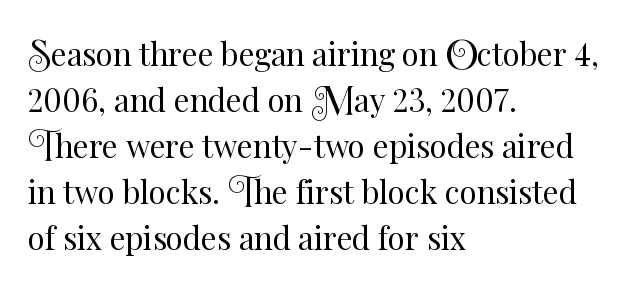
The image shows 31 px regular-weight type, upright; set left-aligned, normal line spacing (1.48x), normal letter spacing, not underlined; medium stroke contrast and a small x-height.
